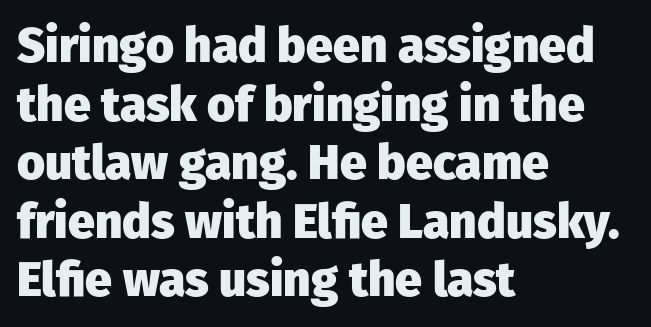
{"serif": "no", "italic": "no", "bold": "yes", "weight": "heavy", "width": "normal", "stroke_contrast": "low", "x_height": "medium", "monospaced": "no", "underline": "no", "align": "left", "line_spacing_ratio": 1.22, "letter_spacing": "normal", "letter_spacing_em": 0.0, "glyph_px": 48}
